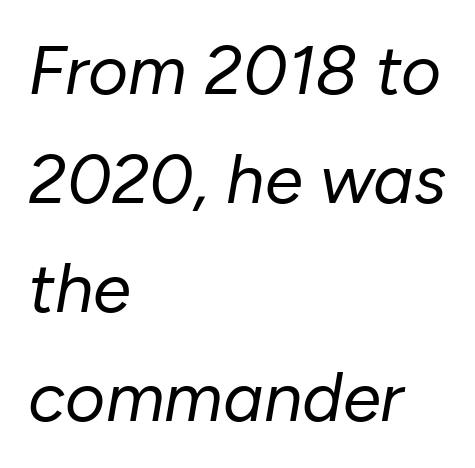
Each letter keeps its own natural width here, so spacing adapts to shape. Compared with typical body copy, the letter spacing here is the same. Vertical stems look standard width or narrower in stroke. The passage is arranged the way most books set body copy — flush left.
